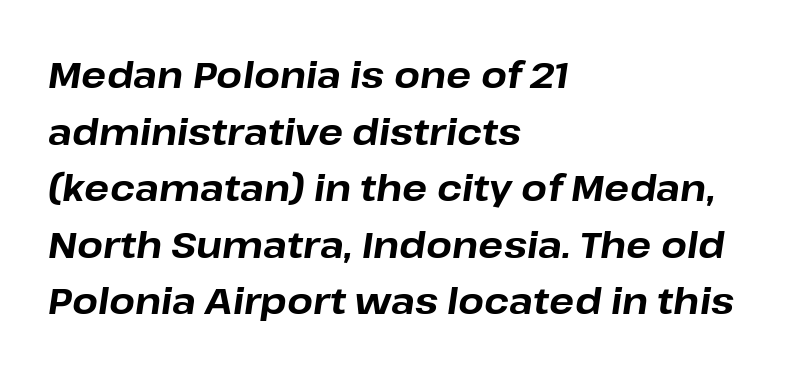
Each glyph is drawn with heavy, bold strokes. Nobody touched the tracking dial on this one. This sample is left-justified, so line endings fall wherever the words run out. Bare-footed words on every line.
